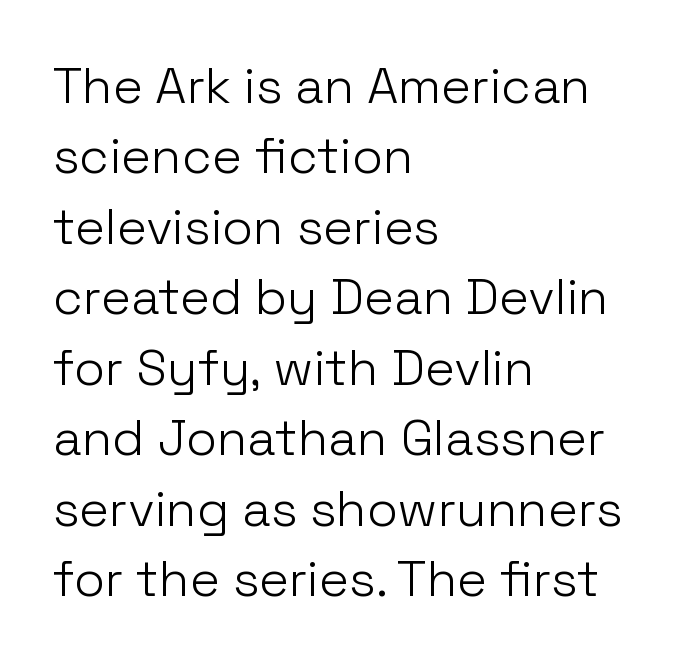
The image shows 50 px light sans-serif type, upright; set left-aligned, normal line spacing (1.41x), normal letter spacing, not underlined; low stroke contrast and a medium x-height.
